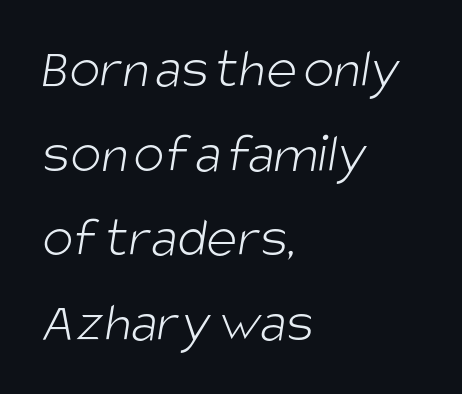
The image shows 58 px light, condensed sans-serif type; set left-aligned, normal line spacing (1.46x), normal letter spacing, not underlined; low stroke contrast and a large x-height.
